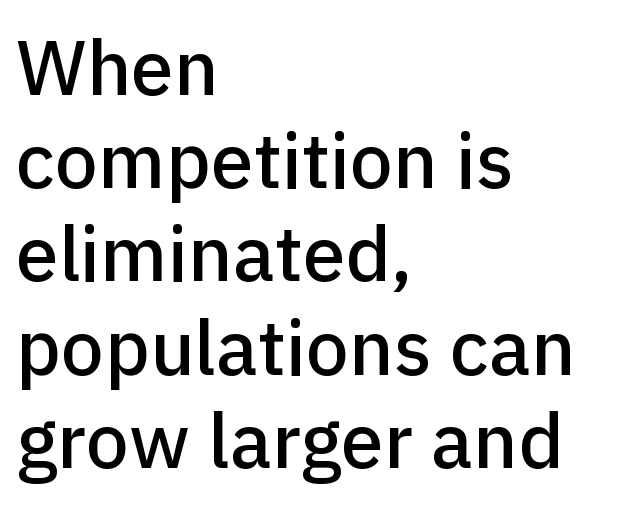
The paragraph shown leans on its left margin. The letters stand upright; this is a roman face. Each word holds together tightly as a unit, with standard inter-letter gaps. The zone under the glyphs is completely vacant. Stroke terminals: plain, sans-serif.
